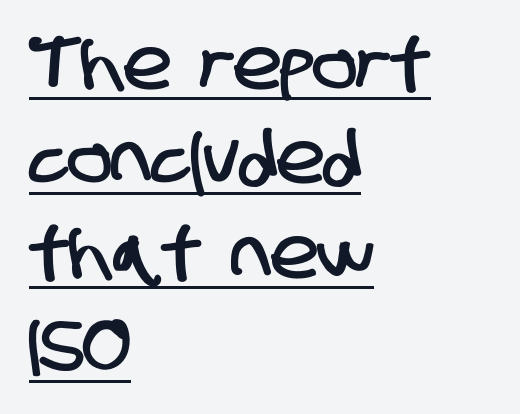
The image shows 72 px condensed sans-serif type; set left-aligned, normal line spacing (1.31x), normal letter spacing, underlined; low stroke contrast and a large x-height.
